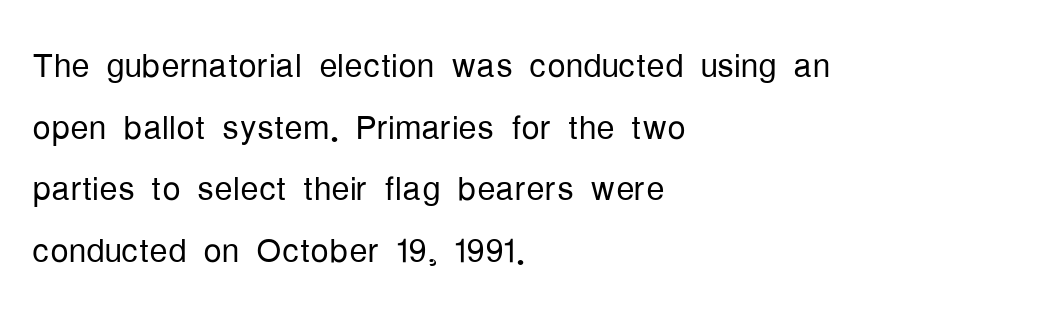
{"serif": "no", "italic": "no", "bold": "no", "weight": "light", "width": "condensed", "stroke_contrast": "low", "x_height": "medium", "monospaced": "no", "underline": "no", "align": "left", "line_spacing": "normal", "line_spacing_ratio": 1.34, "letter_spacing": "normal", "letter_spacing_em": 0.0, "glyph_px": 46}
